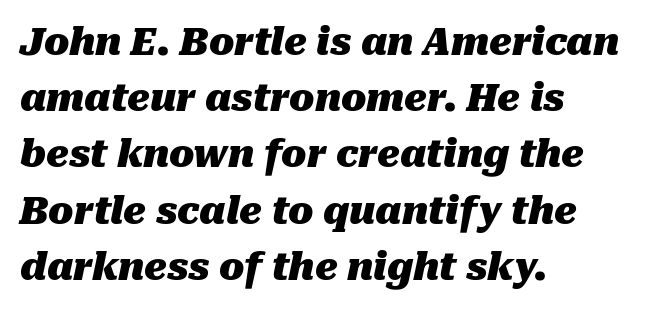
The paragraph has a hard left edge and a soft right edge. The face used here is rendered with its standard letterfit. Descenders hang freely into open space. The typesetting leans heavy: a genuine bold. These lines are rendered in a variable-pitch font. Does the lettering tilt? It does — this is italic.
